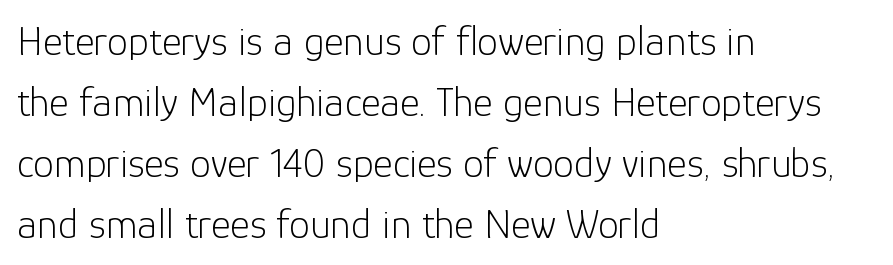
The image shows 42 px light sans-serif type, upright; set left-aligned, normal line spacing (1.45x), normal letter spacing, not underlined; low stroke contrast and a medium x-height.
